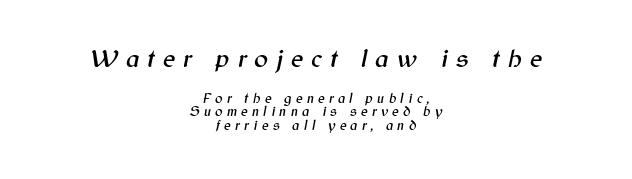
{"italic": "yes", "lean": "right", "slant_degrees": 12, "underline": "no", "align": "center", "line_spacing": "tight", "line_spacing_ratio": 0.99, "letter_spacing": "wide", "letter_spacing_em": 0.31, "larger_block": "first", "size_ratio": 1.86, "glyph_px": 26}
